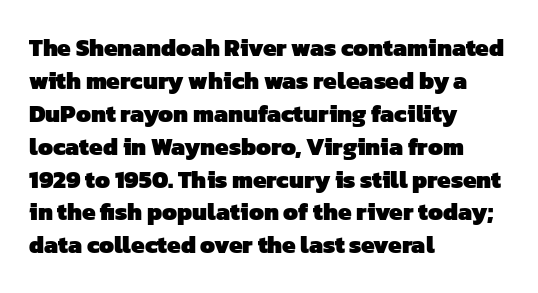
Short note: letters normally spaced. Interline gaps are of average width in this sample. Weight check: bold — yes, fully. Descenders are the only things crossing below the line.
